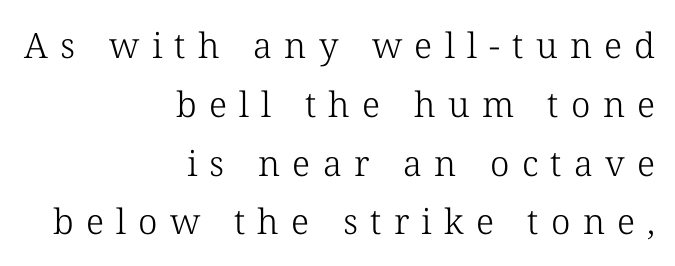
The image shows 35 px light serif type, upright; set right-aligned, normal line spacing (1.68x), unusually wide letter spacing (+0.35 em), not underlined; low stroke contrast and a medium x-height.
